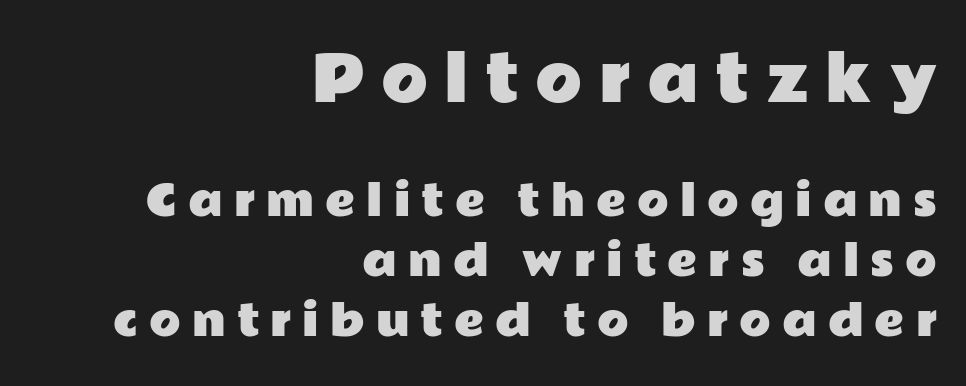
The image shows 61 px wide sans-serif type, upright; set right-aligned, normal line spacing (1.46x), unusually wide letter spacing (+0.27 em), not underlined; the first (top) block is 1.49x larger; low stroke contrast and a medium x-height.
